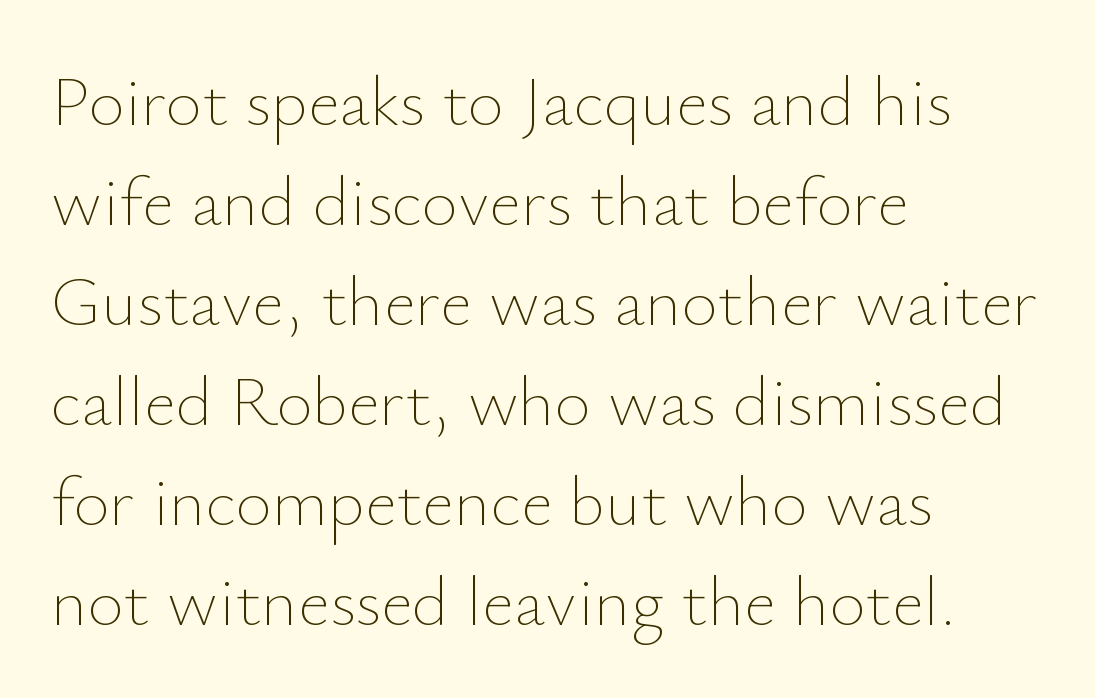
Q: Is the text bold? A: No.
Q: Is the text italic (slanted)? A: No, it is upright.
Q: Is the text underlined? A: No.
Q: How is the paragraph aligned? A: Left-aligned.
Q: Is the spacing between letters normal or unusually wide? A: Normal.
Q: Is the spacing between lines tight, normal or loose? A: Normal.
Q: Width (condensed, normal, or wide)? A: Normal.
Q: Stroke contrast? A: Low.
Q: x-height? A: Small.
Q: Monospaced? A: No.
